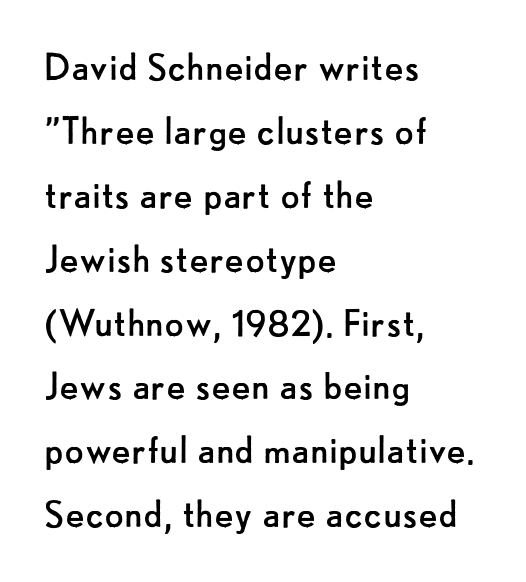
Q: Is the text bold? A: No.
Q: Is the text italic (slanted)? A: No, it is upright.
Q: Is the typeface a serif or a sans-serif typeface? A: Sans-serif.
Q: Is the text underlined? A: No.
Q: How is the paragraph aligned? A: Left-aligned.
Q: Is the spacing between letters normal or unusually wide? A: Normal.
Q: Is the spacing between lines tight, normal or loose? A: Normal.
Q: Width (condensed, normal, or wide)? A: Normal.
Q: Stroke contrast? A: Low.
Q: x-height? A: Small.
Q: Monospaced? A: No.
